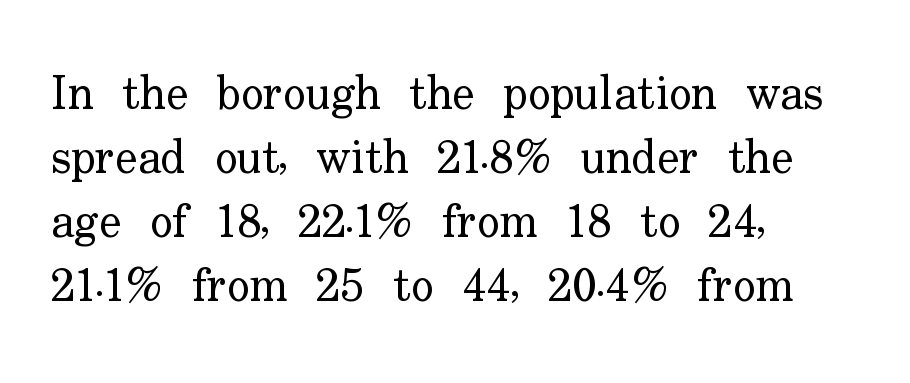
{"serif": "yes", "italic": "no", "bold": "no", "weight": "regular", "width": "normal", "stroke_contrast": "low", "x_height": "small", "monospaced": "no", "underline": "no", "align": "left", "line_spacing": "normal", "line_spacing_ratio": 1.36, "letter_spacing": "normal", "letter_spacing_em": 0.0, "glyph_px": 47}
